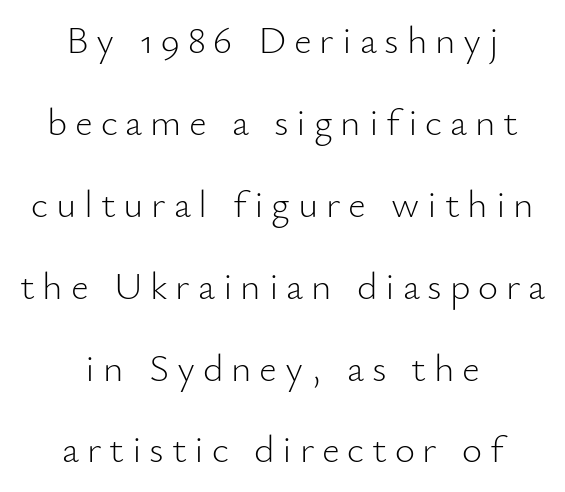
The image shows 39 px light sans-serif type, upright; set centered, loose line spacing (2.1x), unusually wide letter spacing (+0.2 em), not underlined; low stroke contrast and a small x-height.
